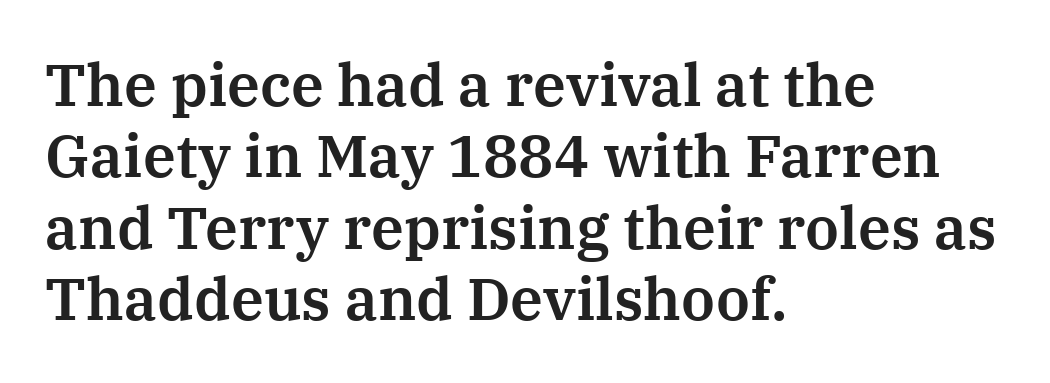
The passage shown is typeset with a serif family. The face used here is proportionally spaced, like ordinary book or web type. The glyphs are unaccompanied by any horizontal stroke below them. Quick note: not italic, upright.
